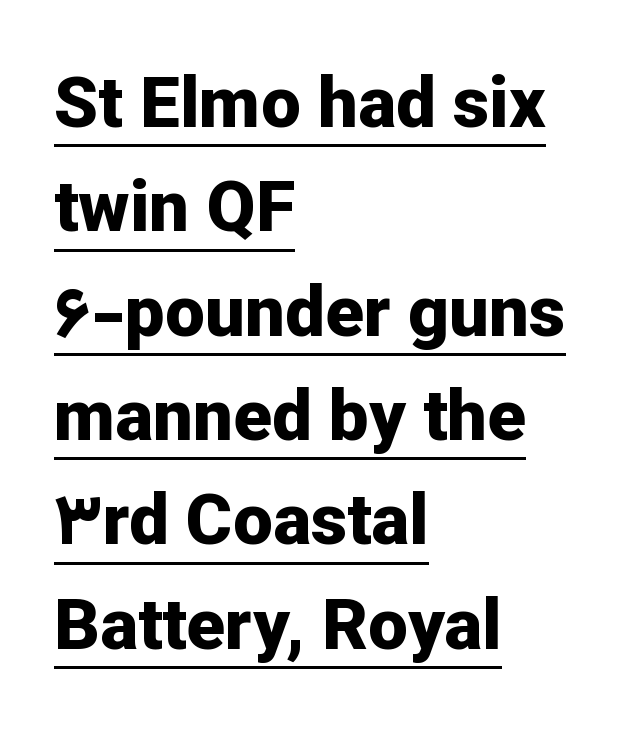
Nope, no serifs anywhere on these letters. You can see a thin bar hugging the bottom of the glyphs. The letters advance in unequal steps, a hallmark of proportional type. Which margin do the lines hug? The left one — the right edge is uneven. Is the type bold? Yes — the strokes are clearly thick and heavy. Default kerning and tracking; the words read as compact shapes.
